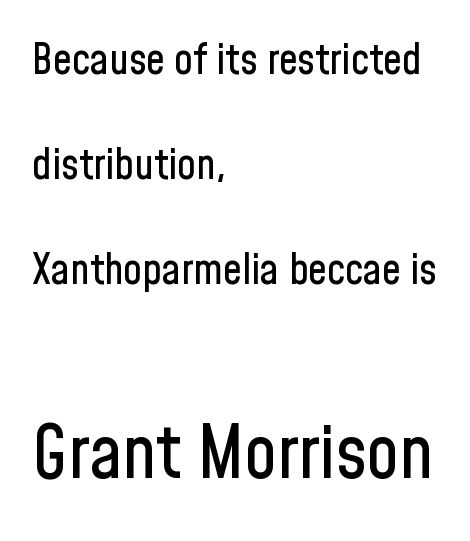
Plain, unruled lines of type. Tracking here is standard; glyphs follow each other at the usual distance. How would I describe the line gaps? Wide and relaxed. If you drew a ruler down the left edge, every line would touch it.
